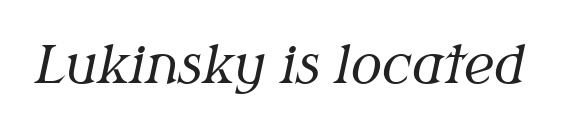
The area under the type is left untouched. Each stroke keeps to a modest, everyday thickness or less. Tall strokes in this sample are angled rather than plumb. Honestly, the letter spacing is just normal — you wouldn't notice it. Spacing verdict: proportional, widths tailored to each character. Stroke terminals: seriffed.
